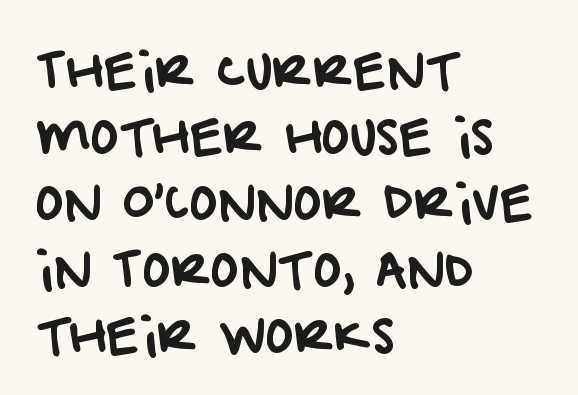
Q: Is the typeface a serif or a sans-serif typeface? A: Sans-serif.
Q: Is the text underlined? A: No.
Q: How is the paragraph aligned? A: Left-aligned.
Q: Is the spacing between letters normal or unusually wide? A: Normal.
Q: Is the spacing between lines tight, normal or loose? A: Normal.
Q: Width (condensed, normal, or wide)? A: Normal.
Q: Stroke contrast? A: Low.
Q: x-height? A: Large.
Q: Monospaced? A: No.
